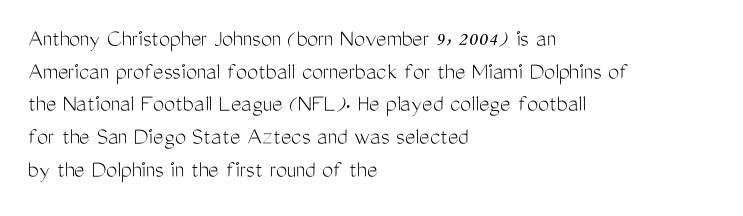
What's the leading like? Ordinary, nothing unusual. The passage shown has conventional tracking throughout. The typography opts for an upright posture over an oblique one. The passage is arranged the way most books set body copy — flush left.
